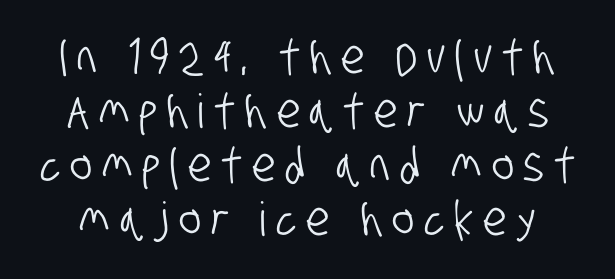
Q: Is the typeface a serif or a sans-serif typeface? A: Sans-serif.
Q: Is the text underlined? A: No.
Q: Is the spacing between letters normal or unusually wide? A: Unusually wide.
Q: Is the spacing between lines tight, normal or loose? A: Tight.
Q: Width (condensed, normal, or wide)? A: Condensed.
Q: Stroke contrast? A: Low.
Q: x-height? A: Large.
Q: Monospaced? A: No.
